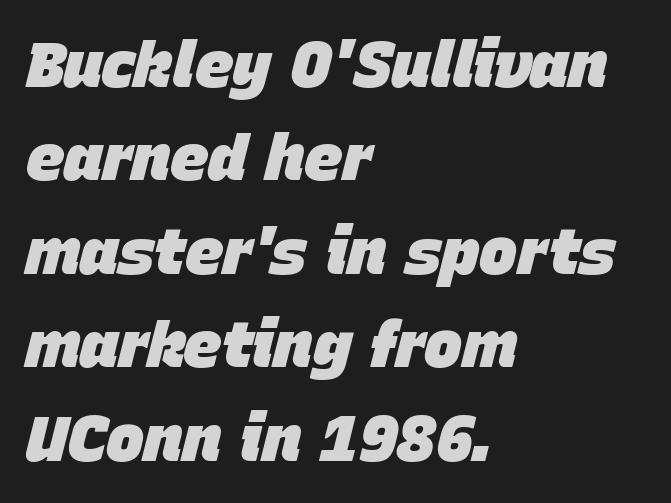
{"italic": "yes", "lean": "right", "slant_degrees": 15, "bold": "yes", "weight": "heavy", "width": "normal", "stroke_contrast": "low", "x_height": "large", "monospaced": "no", "underline": "no", "align": "left", "line_spacing": "normal", "line_spacing_ratio": 1.46, "letter_spacing": "normal", "letter_spacing_em": 0.0, "glyph_px": 64}
